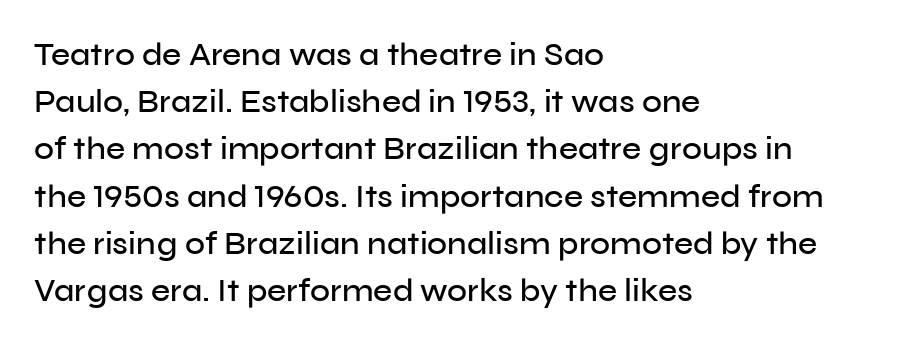
{"serif": "no", "italic": "no", "width": "normal", "stroke_contrast": "low", "x_height": "medium", "monospaced": "no", "underline": "no", "align": "left", "line_spacing": "normal", "line_spacing_ratio": 1.43, "letter_spacing": "normal", "letter_spacing_em": 0.0, "glyph_px": 33}
